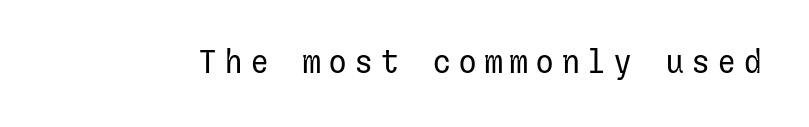
The image shows 32 px regular-weight sans-serif type, upright; set unusually wide letter spacing (+0.21 em), not underlined; low stroke contrast and a medium x-height.
